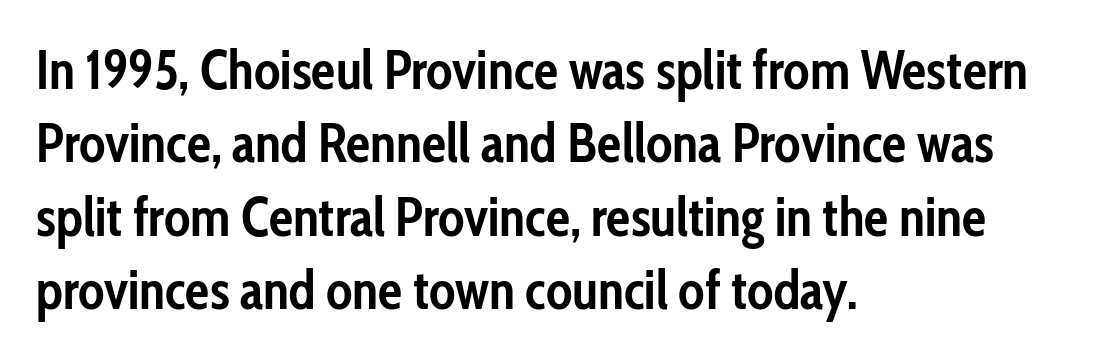
{"serif": "no", "italic": "no", "bold": "yes", "weight": "semibold", "width": "condensed", "stroke_contrast": "low", "x_height": "medium", "monospaced": "no", "underline": "no", "align": "left", "line_spacing": "normal", "line_spacing_ratio": 1.36, "letter_spacing": "normal", "letter_spacing_em": 0.0, "glyph_px": 54}
